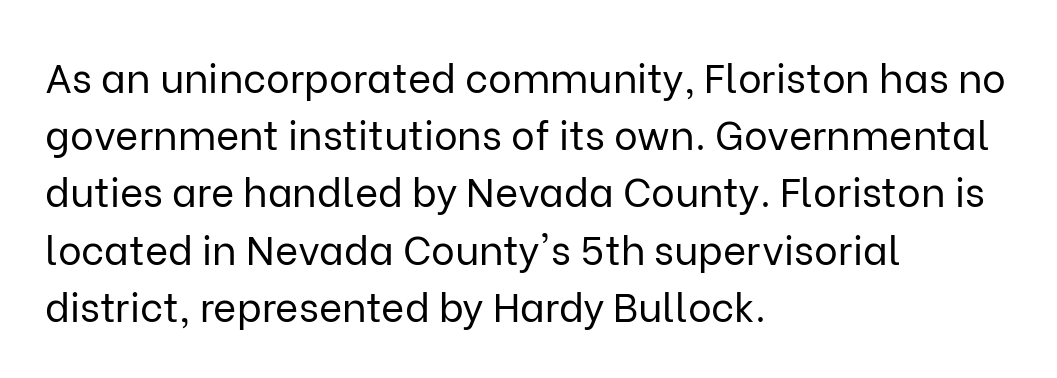
The image shows 40 px regular-weight sans-serif type, upright; set left-aligned, normal line spacing (1.43x), normal letter spacing, not underlined; low stroke contrast and a medium x-height.
